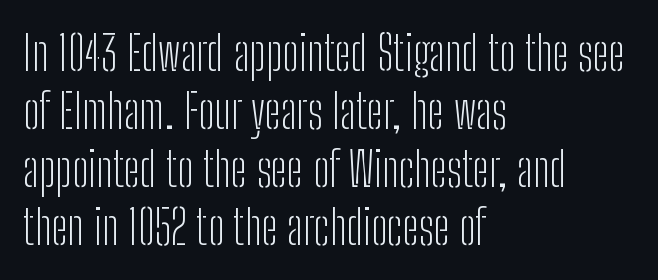
{"serif": "no", "italic": "no", "bold": "no", "weight": "light", "width": "condensed", "stroke_contrast": "low", "x_height": "medium", "monospaced": "no", "underline": "no", "align": "left", "line_spacing_ratio": 1.21, "letter_spacing": "normal", "letter_spacing_em": 0.0, "glyph_px": 48}
